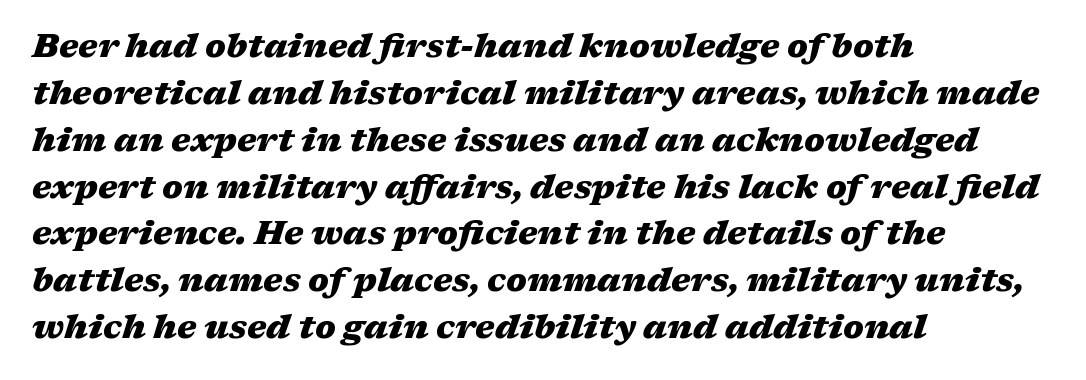
These lines are set flush left with a ragged right edge. The tracking reads as untouched default to a designer's eye. The space beneath each line is pristine and unruled. Notice how thick the strokes are: this is what a full bold looks like.
